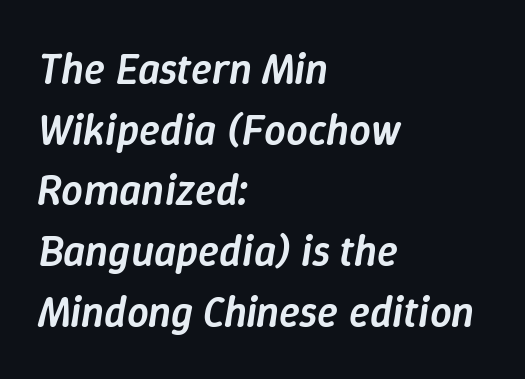
Q: Is the text bold? A: Semi-bold.
Q: Is the text italic (slanted)? A: Yes, it leans right by about 9 degrees.
Q: Is the text underlined? A: No.
Q: How is the paragraph aligned? A: Left-aligned.
Q: Is the spacing between letters normal or unusually wide? A: Normal.
Q: Is the spacing between lines tight, normal or loose? A: Normal.
Q: Width (condensed, normal, or wide)? A: Normal.
Q: Stroke contrast? A: Low.
Q: x-height? A: Medium.
Q: Monospaced? A: No.
